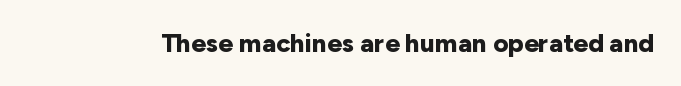
Q: Is the text bold? A: Yes.
Q: Is the text italic (slanted)? A: No, it is upright.
Q: Is the text underlined? A: No.
Q: Is the spacing between letters normal or unusually wide? A: Normal.
